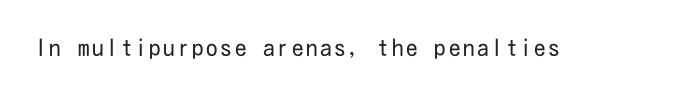
{"italic": "no", "bold": "no", "underline": "no", "glyph_px": 23}
